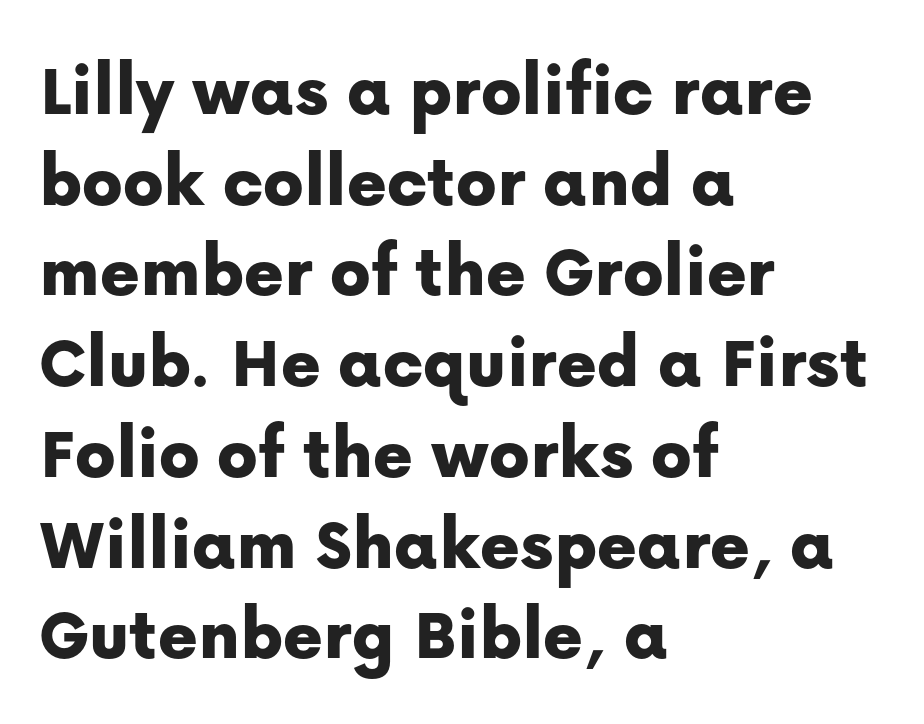
Q: Is the text italic (slanted)? A: No, it is upright.
Q: Is the typeface a serif or a sans-serif typeface? A: Sans-serif.
Q: Is the text underlined? A: No.
Q: How is the paragraph aligned? A: Left-aligned.
Q: Is the spacing between letters normal or unusually wide? A: Normal.
Q: Width (condensed, normal, or wide)? A: Normal.
Q: Stroke contrast? A: Low.
Q: x-height? A: Medium.
Q: Monospaced? A: No.
